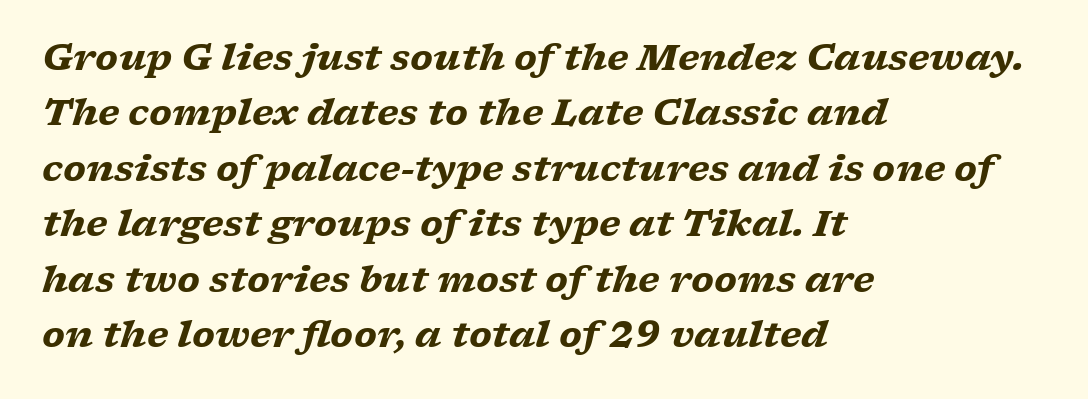
Q: Is the text bold? A: Yes.
Q: Is the text italic (slanted)? A: Yes, it leans right by about 17 degrees.
Q: Is the typeface a serif or a sans-serif typeface? A: Serif.
Q: Is the text underlined? A: No.
Q: How is the paragraph aligned? A: Left-aligned.
Q: Is the spacing between letters normal or unusually wide? A: Normal.
Q: Is the spacing between lines tight, normal or loose? A: Normal.
Q: Width (condensed, normal, or wide)? A: Wide.
Q: Stroke contrast? A: Low.
Q: x-height? A: Medium.
Q: Monospaced? A: No.
